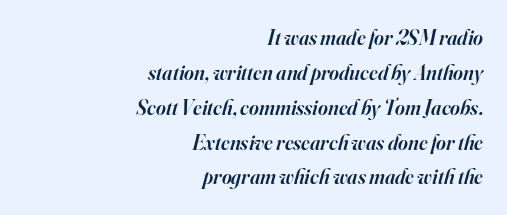
{"italic": "yes", "lean": "right", "slant_degrees": 16, "bold": "semi", "underline": "no", "align": "right", "line_spacing": "normal", "line_spacing_ratio": 1.66, "letter_spacing": "normal", "letter_spacing_em": 0.0, "glyph_px": 21}
